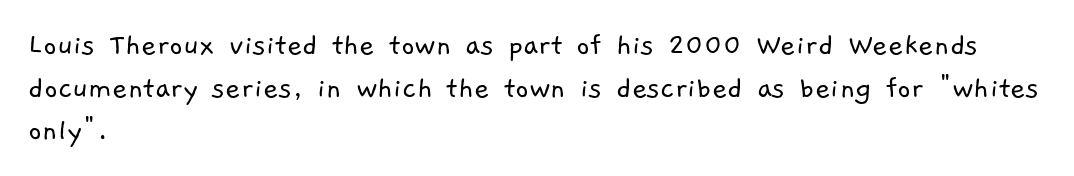
Q: Is the text bold? A: No.
Q: Is the typeface a serif or a sans-serif typeface? A: Sans-serif.
Q: Is the text underlined? A: No.
Q: How is the paragraph aligned? A: Left-aligned.
Q: Is the spacing between letters normal or unusually wide? A: Normal.
Q: Is the spacing between lines tight, normal or loose? A: Normal.
Q: Width (condensed, normal, or wide)? A: Normal.
Q: Stroke contrast? A: Low.
Q: x-height? A: Medium.
Q: Monospaced? A: No.
